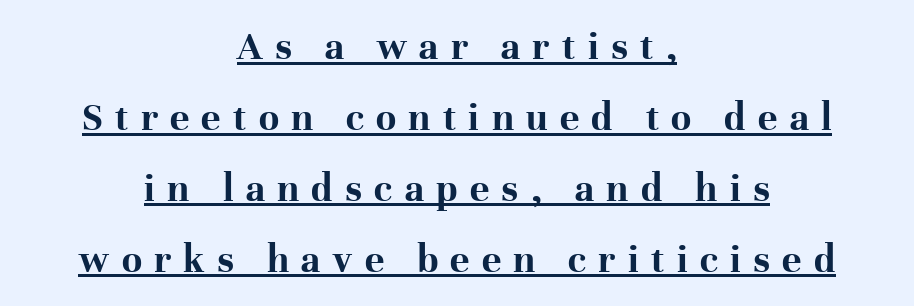
The image shows 41 px bold serif type, upright; set centered, line spacing 1.73x, unusually wide letter spacing (+0.3 em), underlined; high stroke contrast and a medium x-height.
